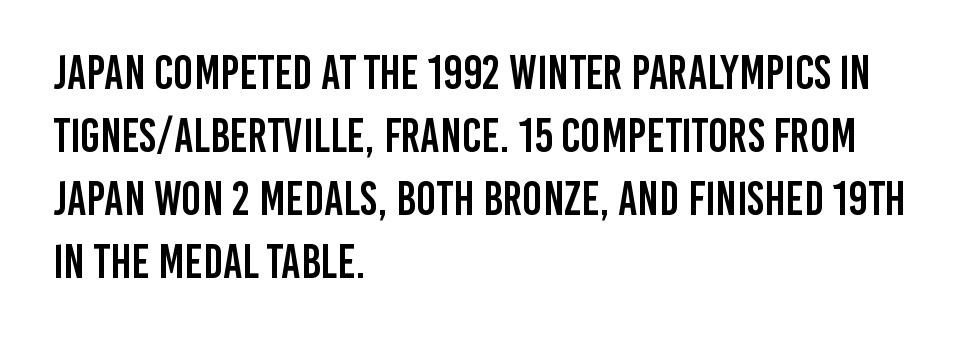
Q: Is the text italic (slanted)? A: No, it is upright.
Q: Is the typeface a serif or a sans-serif typeface? A: Sans-serif.
Q: Is the text underlined? A: No.
Q: How is the paragraph aligned? A: Left-aligned.
Q: Is the spacing between letters normal or unusually wide? A: Normal.
Q: Is the spacing between lines tight, normal or loose? A: Normal.
Q: Width (condensed, normal, or wide)? A: Condensed.
Q: Stroke contrast? A: Low.
Q: x-height? A: Large.
Q: Monospaced? A: No.
